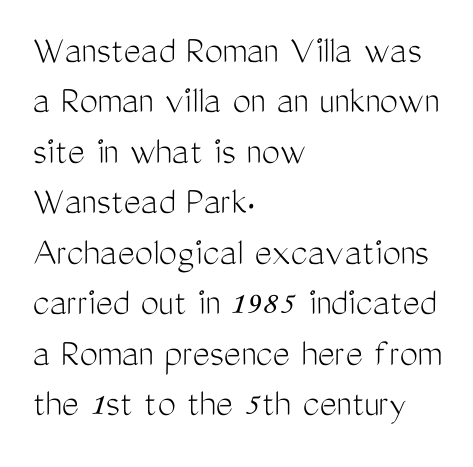
The letters stand straight up with perfectly vertical stems. The lines are quadded left. No chunkiness to these letters — they're not bold. No feet cap the strokes, marking this as sans-serif type. Honestly, there is no underline to notice here at all. Do the characters align in a grid? No, the font is proportional.
